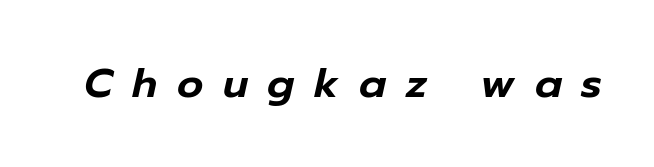
Honestly, there is no underline to notice here at all. The passage shown leans; its letterforms are oblique. Honestly, the letter spacing is so wide it's the main thing you notice. Looks like regular typesetting: each glyph gets only the width it needs.
